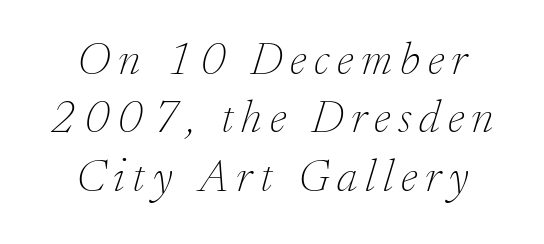
Q: Is the text bold? A: No.
Q: Is the text italic (slanted)? A: Yes, it leans right by about 17 degrees.
Q: Is the typeface a serif or a sans-serif typeface? A: Serif.
Q: Is the text underlined? A: No.
Q: How is the paragraph aligned? A: Centered.
Q: Is the spacing between lines tight, normal or loose? A: Normal.
Q: Width (condensed, normal, or wide)? A: Normal.
Q: Stroke contrast? A: Low.
Q: x-height? A: Small.
Q: Monospaced? A: No.
